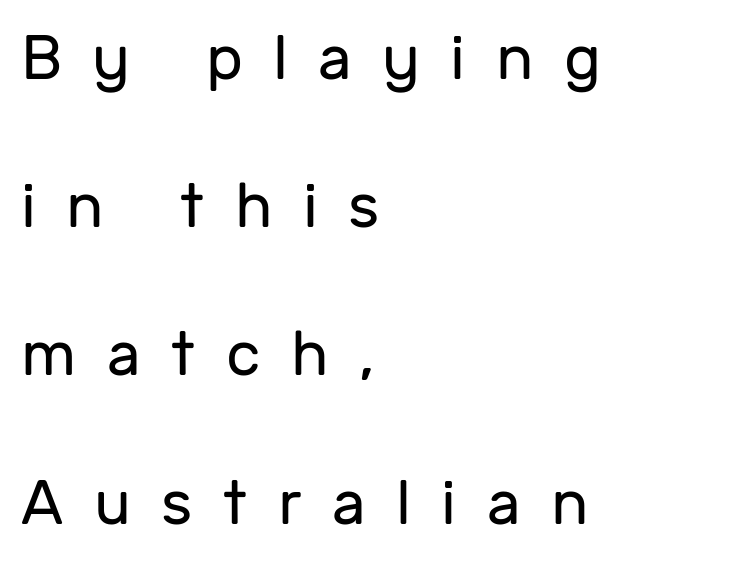
{"serif": "no", "italic": "no", "bold": "no", "weight": "regular", "width": "normal", "stroke_contrast": "low", "x_height": "medium", "monospaced": "no", "underline": "no", "align": "left", "line_spacing": "loose", "line_spacing_ratio": 2.39, "letter_spacing": "wide", "letter_spacing_em": 0.49, "glyph_px": 62}
